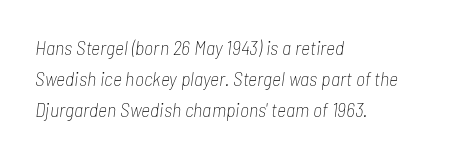
The image shows 20 px text type, italic (leaning right); set left-aligned, normal line spacing (1.55x), normal letter spacing, not underlined.
